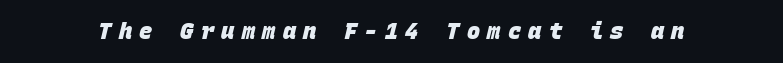
Q: Is the text bold? A: Yes.
Q: Is the text underlined? A: No.
Q: Is the spacing between letters normal or unusually wide? A: Unusually wide.
